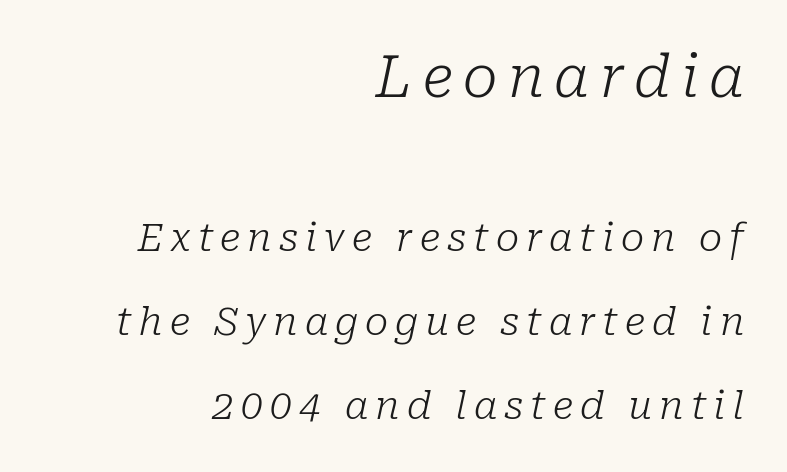
The image shows 58 px light serif type, italic (leaning right); set right-aligned, loose line spacing (2.15x), not underlined; the first (top) block is 1.49x larger; low stroke contrast and a medium x-height.
